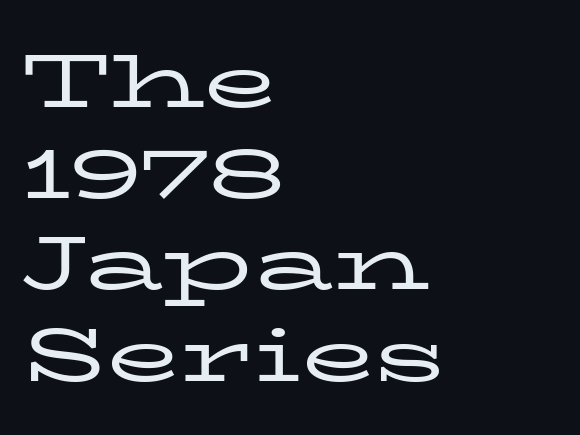
{"serif": "yes", "italic": "no", "bold": "no", "weight": "regular", "width": "wide", "stroke_contrast": "low", "x_height": "medium", "monospaced": "no", "underline": "no", "align": "left", "line_spacing_ratio": 1.2, "letter_spacing": "normal", "letter_spacing_em": 0.0, "glyph_px": 76}
